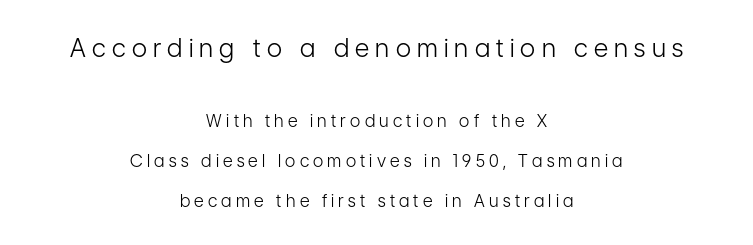
The compositor balanced each line on the midline. This sample trades compactness for vertical openness between lines. Letter spacing: wide. The block sitting higher on the canvas is the one with enlarged characters.
